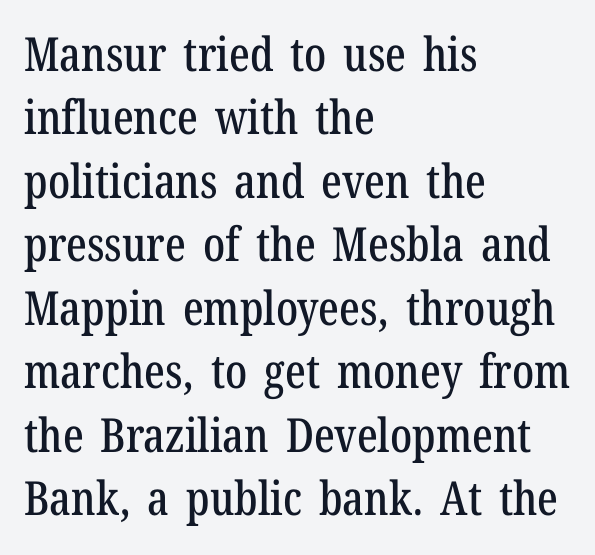
Q: Is the text italic (slanted)? A: No, it is upright.
Q: Is the typeface a serif or a sans-serif typeface? A: Serif.
Q: Is the text underlined? A: No.
Q: How is the paragraph aligned? A: Left-aligned.
Q: Is the spacing between letters normal or unusually wide? A: Normal.
Q: Is the spacing between lines tight, normal or loose? A: Normal.
Q: Width (condensed, normal, or wide)? A: Condensed.
Q: Stroke contrast? A: Low.
Q: x-height? A: Medium.
Q: Monospaced? A: No.
